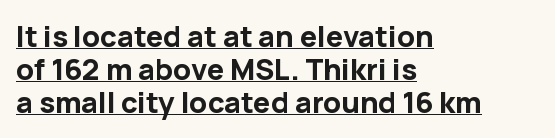
{"serif": "no", "italic": "no", "bold": "yes", "weight": "bold", "width": "normal", "stroke_contrast": "low", "x_height": "medium", "monospaced": "no", "underline": "yes", "align": "left", "line_spacing": "tight", "line_spacing_ratio": 1.13, "letter_spacing": "normal", "letter_spacing_em": 0.0, "glyph_px": 29}
